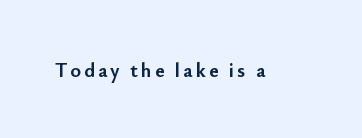
The image shows 20 px bold type, upright; set not underlined.
